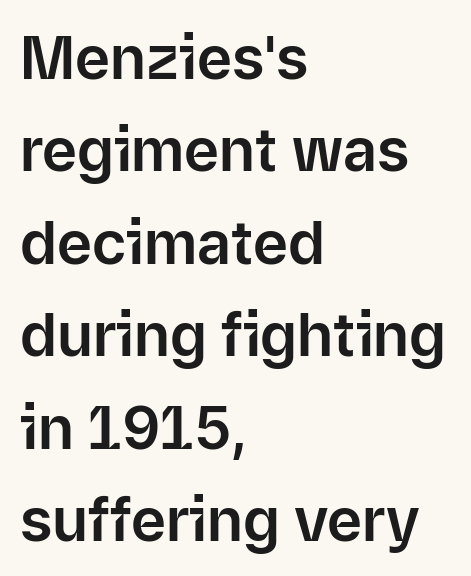
The image shows 60 px sans-serif type, upright; set left-aligned, normal line spacing (1.54x), normal letter spacing, not underlined; low stroke contrast and a medium x-height.
